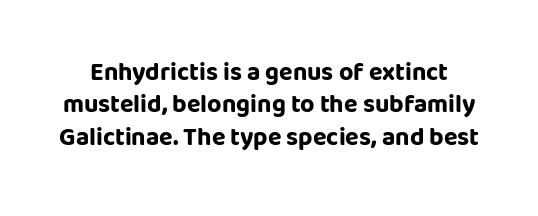
Q: Is the text bold? A: Yes.
Q: Is the text italic (slanted)? A: No, it is upright.
Q: Is the text underlined? A: No.
Q: Is the spacing between letters normal or unusually wide? A: Normal.
Q: Is the spacing between lines tight, normal or loose? A: Normal.
